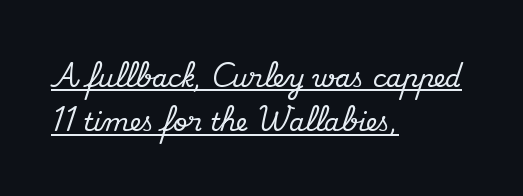
Q: Is the text italic (slanted)? A: Yes.
Q: Is the text underlined? A: Yes.
Q: How is the paragraph aligned? A: Left-aligned.
Q: Is the spacing between letters normal or unusually wide? A: Normal.
